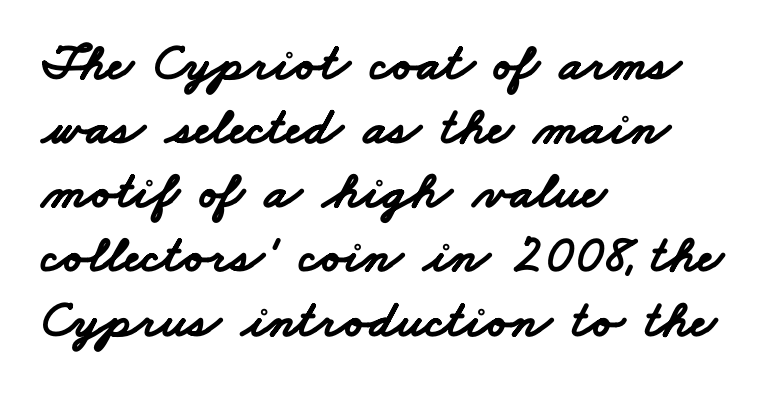
The letters sit at their default tracking, neither squeezed nor spread. Look at the stroke-to-counter ratio: heavy, a bold. Looks like regular typesetting: each glyph gets only the width it needs. Decoration check: the copy has no underline. Regarding serifs, this sample does without them. Caption: multi-line text, flush left, ragged right.
